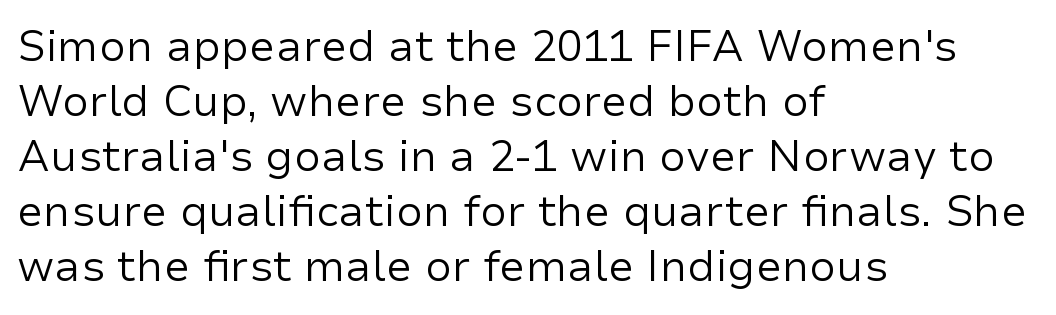
Regular leading. Caption: face not bold, strokes unweighted. No extra tracking has been applied to these lines. Honestly, there is no underline to notice here at all. In CSS terms this would be text-align: left. Spacing verdict: proportional, widths tailored to each character.
